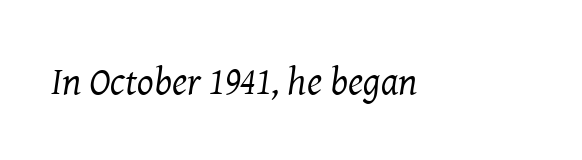
{"serif": "yes", "italic": "yes", "lean": "right", "slant_degrees": 8, "bold": "no", "weight": "regular", "width": "normal", "stroke_contrast": "medium", "x_height": "medium", "monospaced": "no", "underline": "no", "letter_spacing": "normal", "letter_spacing_em": 0.0, "glyph_px": 39}
